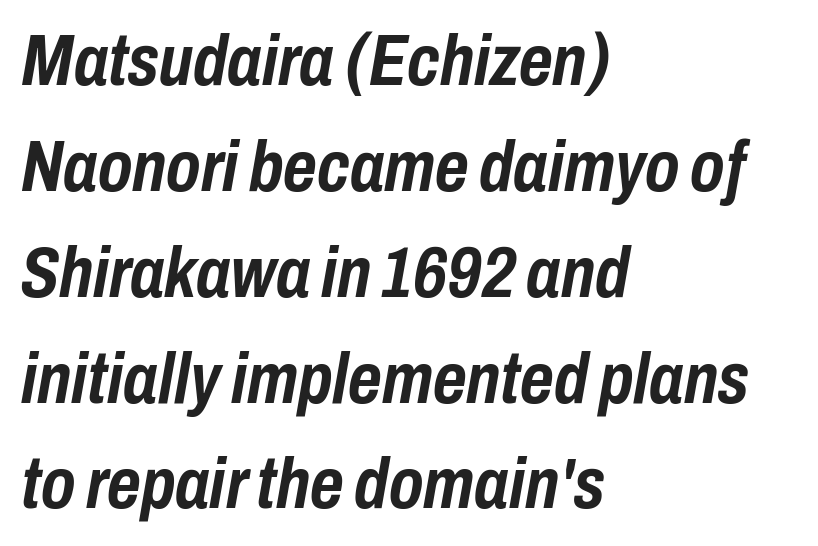
The image shows 72 px semibold, condensed type, italic (leaning right); set left-aligned, normal line spacing (1.47x), normal letter spacing, not underlined; low stroke contrast and a medium x-height.
